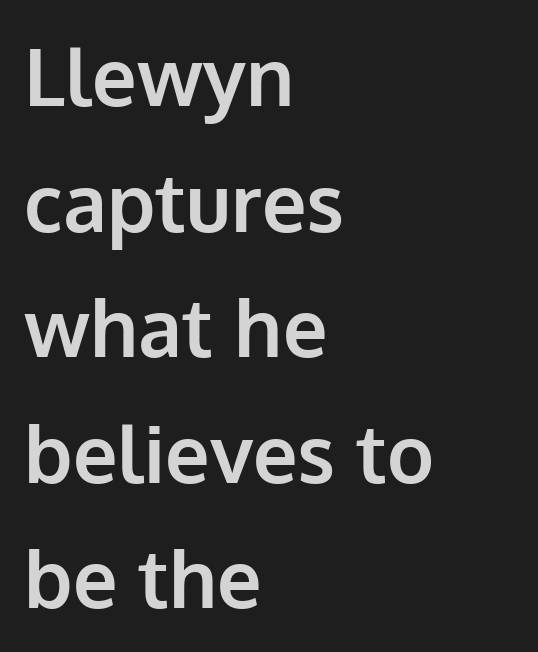
Q: Is the text bold? A: Yes.
Q: Is the text italic (slanted)? A: No, it is upright.
Q: Is the typeface a serif or a sans-serif typeface? A: Sans-serif.
Q: Is the text underlined? A: No.
Q: How is the paragraph aligned? A: Left-aligned.
Q: Is the spacing between letters normal or unusually wide? A: Normal.
Q: Is the spacing between lines tight, normal or loose? A: Normal.
Q: Width (condensed, normal, or wide)? A: Normal.
Q: Stroke contrast? A: Low.
Q: x-height? A: Medium.
Q: Monospaced? A: No.
